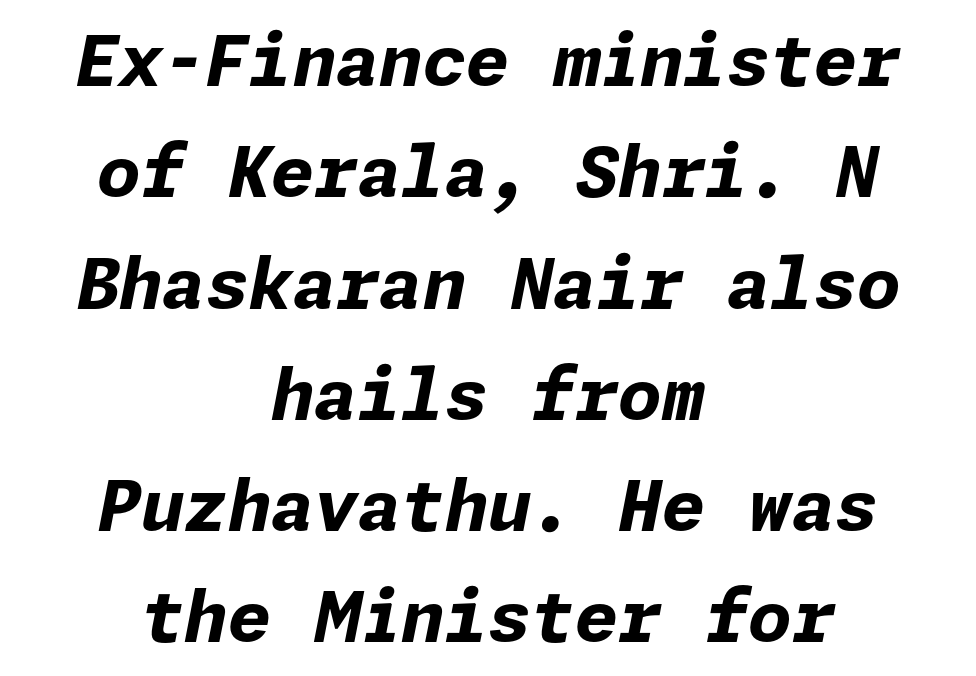
Q: Is the text bold? A: Yes.
Q: Is the text italic (slanted)? A: Yes, it leans right by about 11 degrees.
Q: Is the text underlined? A: No.
Q: How is the paragraph aligned? A: Centered.
Q: Is the spacing between letters normal or unusually wide? A: Normal.
Q: Is the spacing between lines tight, normal or loose? A: Normal.
Q: Width (condensed, normal, or wide)? A: Normal.
Q: Stroke contrast? A: Low.
Q: x-height? A: Medium.
